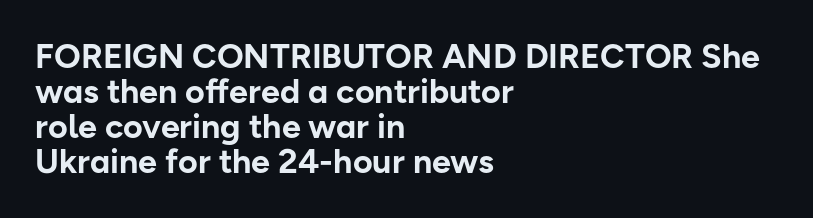
The image shows 34 px bold sans-serif type, upright; set left-aligned, tight line spacing (1.03x), normal letter spacing, not underlined; low stroke contrast and a medium x-height.
